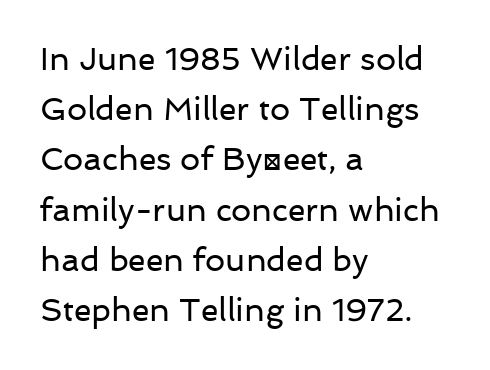
The image shows 32 px regular-weight sans-serif type, upright; set left-aligned, normal line spacing (1.57x), normal letter spacing, not underlined; low stroke contrast and a medium x-height.
